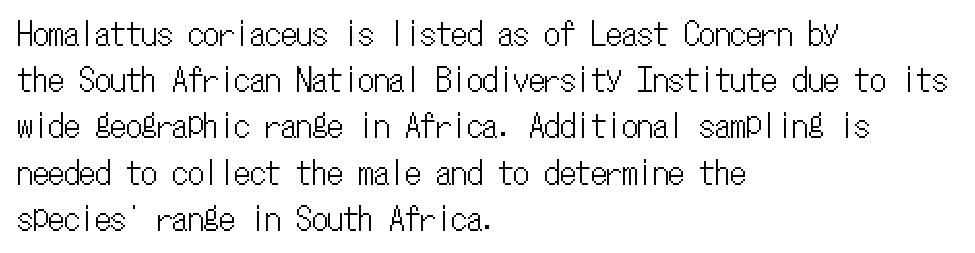
The image shows 31 px condensed type, upright, monospaced; set left-aligned, normal line spacing (1.49x), normal letter spacing, not underlined; low stroke contrast and a medium x-height.
